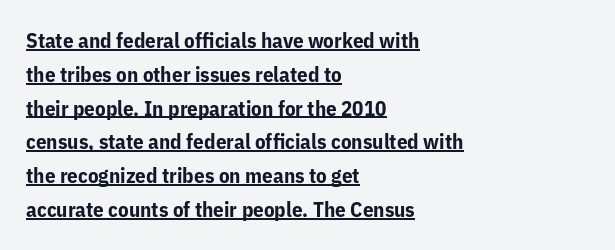
The image shows 21 px bold type, upright; set left-aligned, normal line spacing (1.61x), normal letter spacing, underlined.
